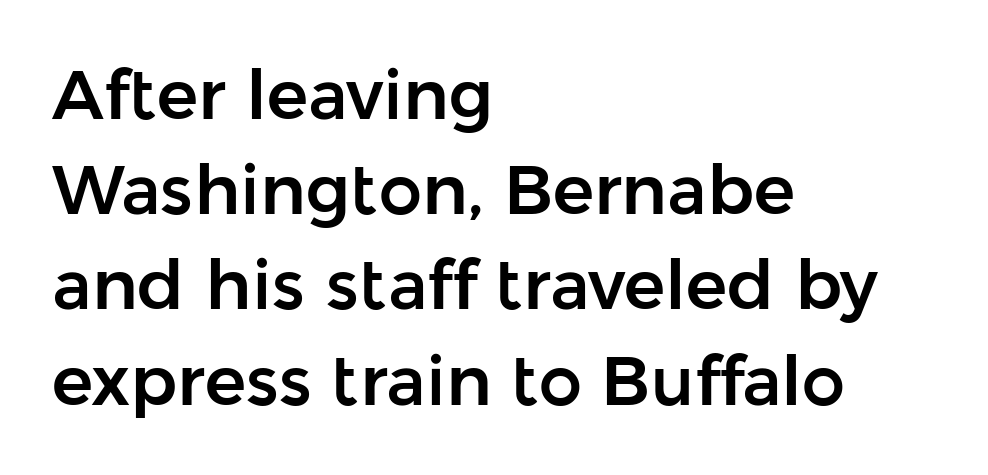
Q: Is the text italic (slanted)? A: No, it is upright.
Q: Is the typeface a serif or a sans-serif typeface? A: Sans-serif.
Q: Is the text underlined? A: No.
Q: How is the paragraph aligned? A: Left-aligned.
Q: Is the spacing between letters normal or unusually wide? A: Normal.
Q: Is the spacing between lines tight, normal or loose? A: Normal.
Q: Width (condensed, normal, or wide)? A: Normal.
Q: Stroke contrast? A: Low.
Q: x-height? A: Medium.
Q: Monospaced? A: No.
